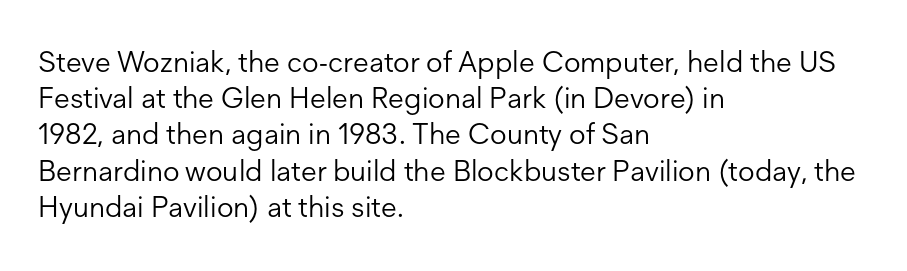
{"serif": "no", "italic": "no", "bold": "no", "weight": "light", "width": "normal", "stroke_contrast": "low", "x_height": "medium", "monospaced": "no", "underline": "no", "align": "left", "line_spacing": "normal", "line_spacing_ratio": 1.25, "letter_spacing": "normal", "letter_spacing_em": 0.0, "glyph_px": 29}
